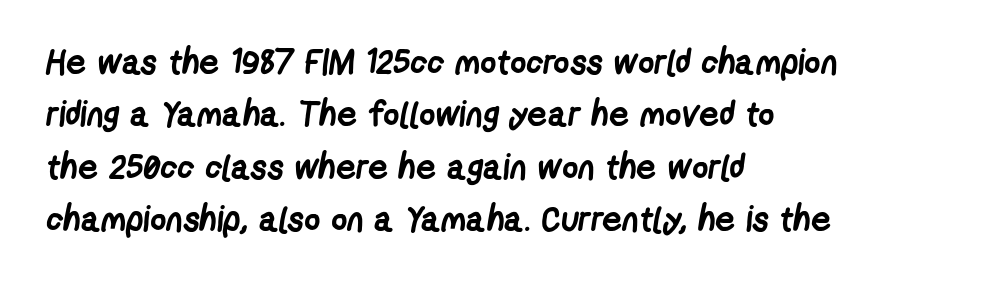
The image shows 35 px semibold, condensed sans-serif type; set left-aligned, normal line spacing (1.5x), normal letter spacing, not underlined; low stroke contrast and a medium x-height.
